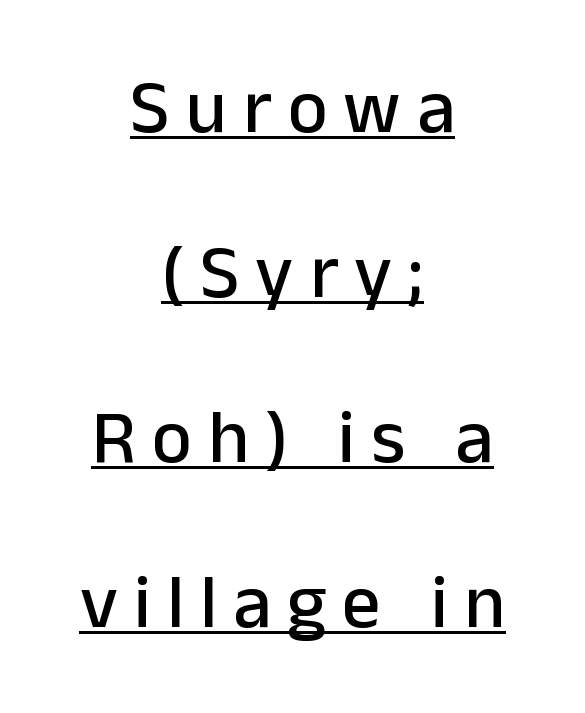
Q: Is the text italic (slanted)? A: No, it is upright.
Q: Is the typeface a serif or a sans-serif typeface? A: Sans-serif.
Q: Is the text underlined? A: Yes.
Q: How is the paragraph aligned? A: Centered.
Q: Is the spacing between letters normal or unusually wide? A: Unusually wide.
Q: Is the spacing between lines tight, normal or loose? A: Loose.
Q: Width (condensed, normal, or wide)? A: Normal.
Q: Stroke contrast? A: Low.
Q: x-height? A: Medium.
Q: Monospaced? A: No.
